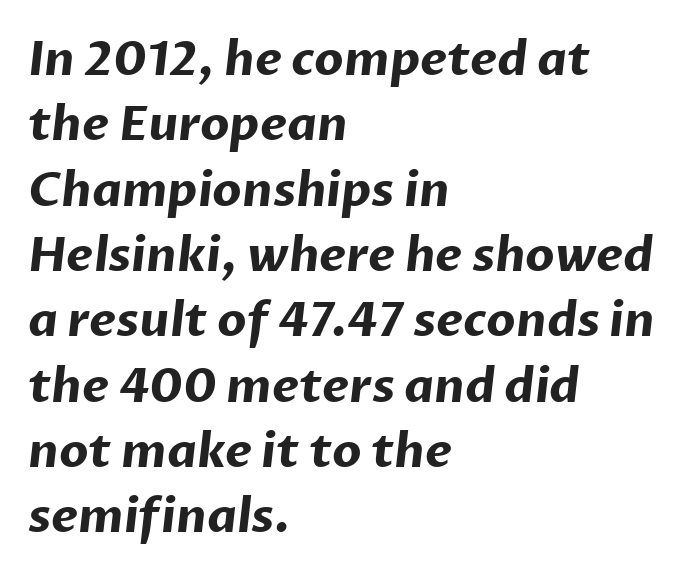
The image shows 47 px bold sans-serif type; set left-aligned, normal line spacing (1.39x), normal letter spacing, not underlined; low stroke contrast and a medium x-height.
